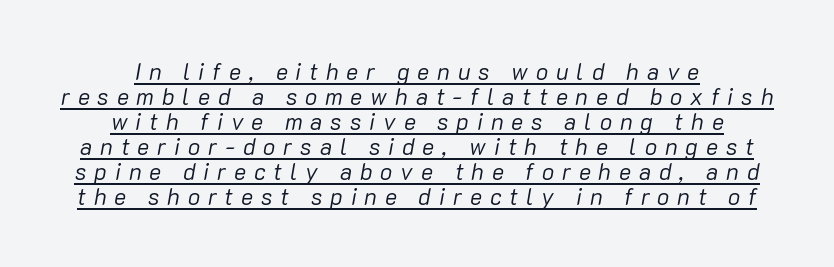
{"italic": "yes", "lean": "right", "slant_degrees": 10, "bold": "no", "underline": "yes", "align": "center", "line_spacing": "tight", "line_spacing_ratio": 1.09, "letter_spacing": "wide", "letter_spacing_em": 0.34, "glyph_px": 23}
